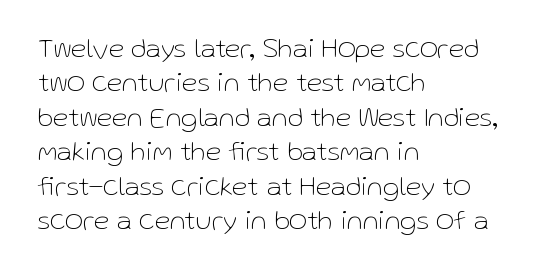
Q: Is the text bold? A: No.
Q: Is the text italic (slanted)? A: No, it is upright.
Q: Is the typeface a serif or a sans-serif typeface? A: Sans-serif.
Q: Is the text underlined? A: No.
Q: How is the paragraph aligned? A: Left-aligned.
Q: Is the spacing between letters normal or unusually wide? A: Normal.
Q: Width (condensed, normal, or wide)? A: Normal.
Q: Stroke contrast? A: Low.
Q: x-height? A: Medium.
Q: Monospaced? A: No.
